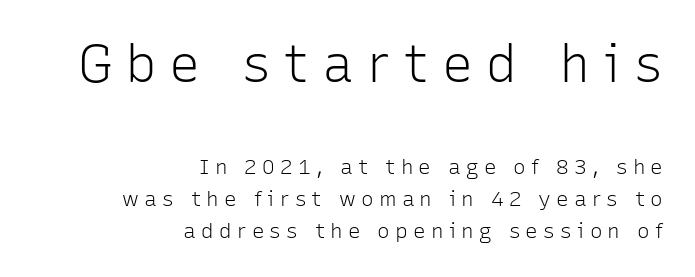
{"serif": "no", "italic": "no", "bold": "no", "weight": "light", "width": "normal", "stroke_contrast": "low", "x_height": "medium", "monospaced": "no", "underline": "no", "align": "right", "line_spacing": "normal", "line_spacing_ratio": 1.54, "letter_spacing": "wide", "letter_spacing_em": 0.25, "larger_block": "first", "size_ratio": 2.48, "glyph_px": 52}
